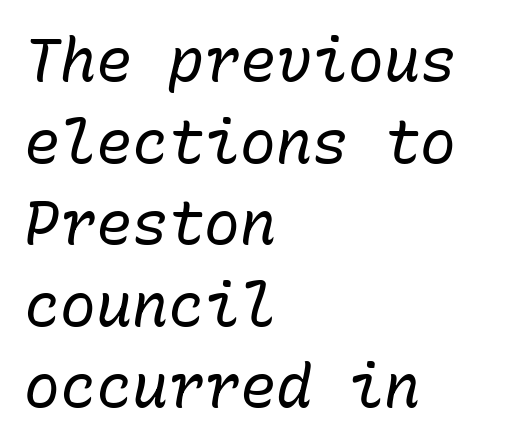
These glyphs show unthickened strokes, regular width or finer. Plain, unruled lines of type. The whole block is typeset with a tilt. Where is the straight margin? On the left.
